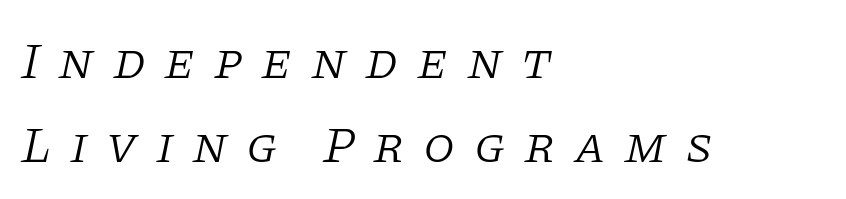
The whole block is typeset with a tilt. Look at the tracking — it's clearly loosened, letters drifting apart. Quick note: underline off. Is this a fixed-width face? No — the glyphs have proportional, varying widths. The rendering uses a moderate line-height, typical for paragraphs.
